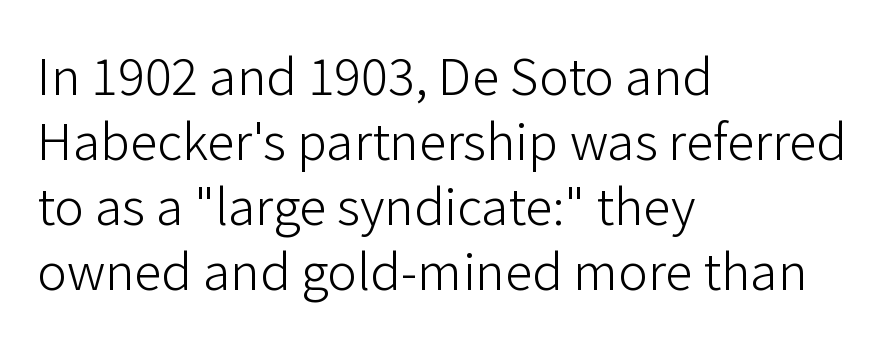
The image shows 50 px light sans-serif type, upright; set left-aligned, normal line spacing (1.3x), normal letter spacing, not underlined; low stroke contrast and a medium x-height.
